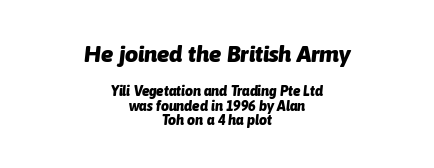
The zone under the glyphs is completely vacant. In this sample the first text group is rendered at the bigger scale. Notice how thick the strokes are: this is what a full bold looks like. Typeset on center — no edge is straight. This sample uses plain, unmodified letter spacing.
